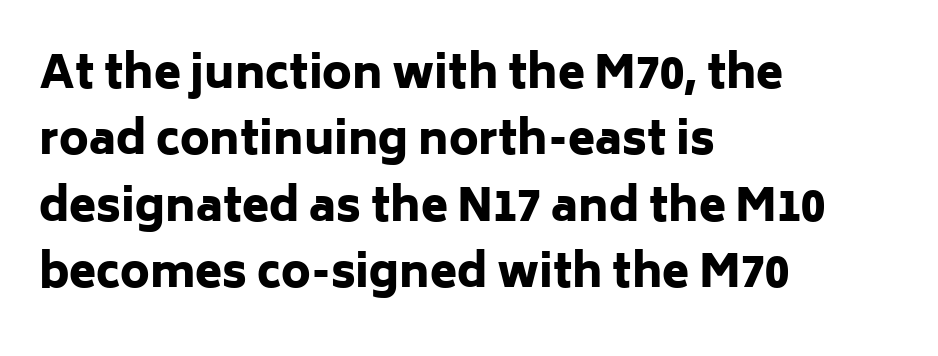
Each new line begins a customary step beneath the previous one. Are there feet on the stems? There aren't — it's a sans. How are the letters spaced? Ordinarily, with no added tracking. The lettering stays uniformly vertical, giving the passage a roman look. Here the designer chose a conventional face with non-uniform glyph widths.
